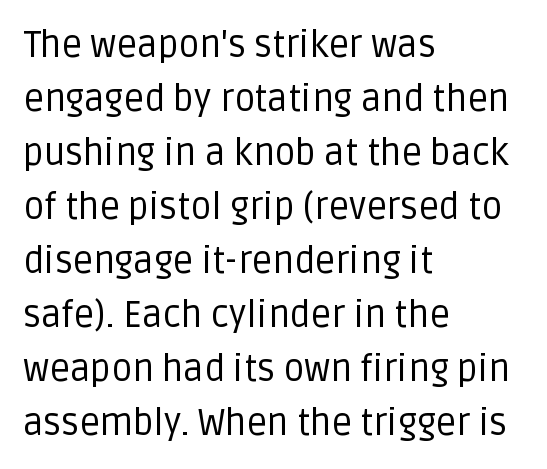
{"serif": "no", "italic": "no", "bold": "no", "weight": "regular", "width": "normal", "stroke_contrast": "low", "x_height": "large", "monospaced": "no", "underline": "no", "align": "left", "line_spacing": "normal", "line_spacing_ratio": 1.5, "letter_spacing": "normal", "letter_spacing_em": 0.0, "glyph_px": 36}
